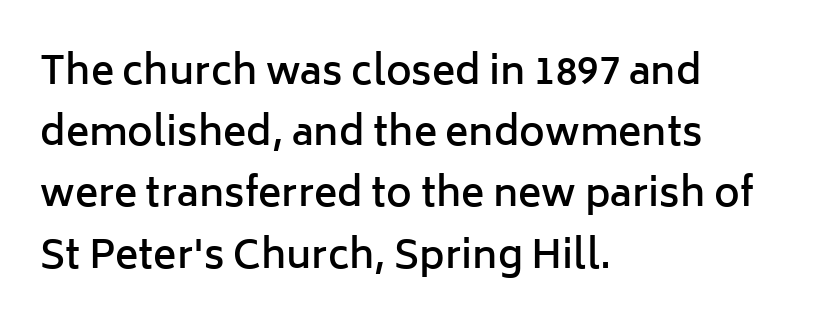
Are there feet on the stems? There aren't — it's a sans. Its strokes are somewhat broadened, the hallmark of semibold type. Regarding leading, the lines here are spaced in the standard way. The tracking reads as untouched default to a designer's eye. The typesetter chose a ragged-right arrangement here.
